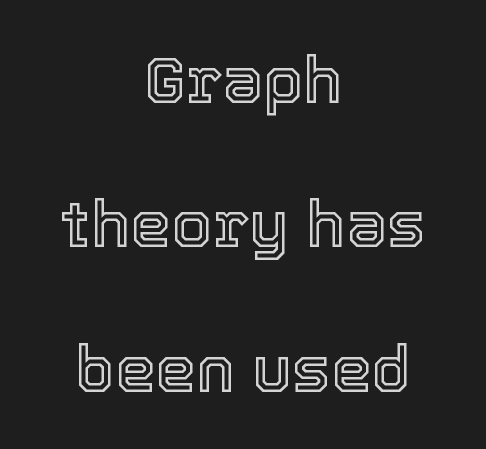
The image shows 65 px text type, upright; set centered, loose line spacing (2.22x), normal letter spacing, not underlined; a medium x-height.
